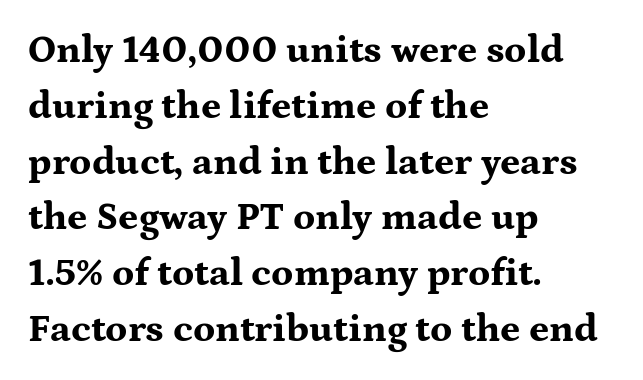
The image shows 39 px bold, wide serif type, upright; set left-aligned, normal line spacing (1.43x), normal letter spacing, not underlined; medium stroke contrast and a medium x-height.
